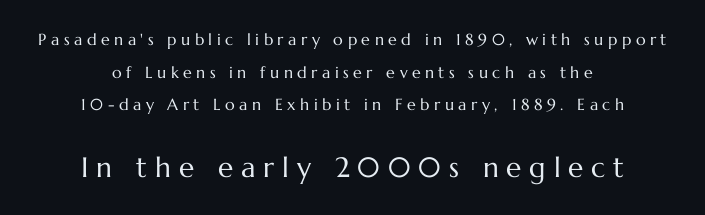
Q: Is the text bold? A: No.
Q: Is the text italic (slanted)? A: No, it is upright.
Q: Is the text underlined? A: No.
Q: How is the paragraph aligned? A: Centered.
Q: Is the spacing between letters normal or unusually wide? A: Unusually wide.
Q: Is the spacing between lines tight, normal or loose? A: Loose.
Q: Which block of text is set in a larger size, the first (top) or the second (bottom)? A: The second (bottom) one.
Q: Width (condensed, normal, or wide)? A: Normal.
Q: Stroke contrast? A: Medium.
Q: x-height? A: Medium.
Q: Monospaced? A: No.
